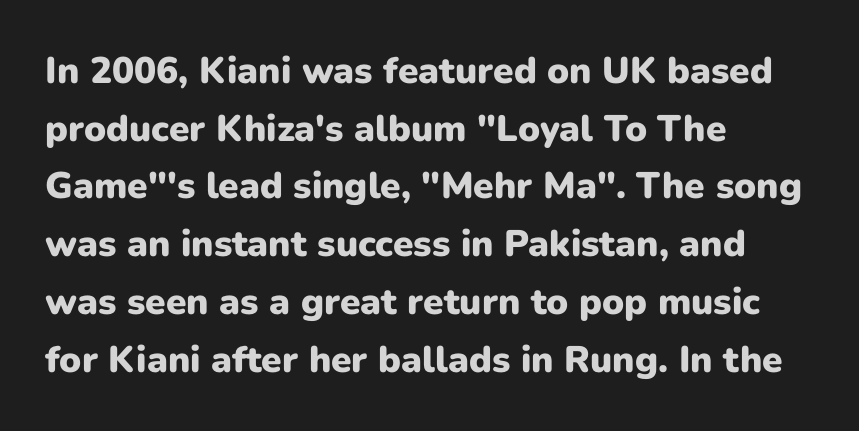
Q: Is the text bold? A: Yes.
Q: Is the text italic (slanted)? A: No, it is upright.
Q: Is the typeface a serif or a sans-serif typeface? A: Sans-serif.
Q: Is the text underlined? A: No.
Q: How is the paragraph aligned? A: Left-aligned.
Q: Is the spacing between letters normal or unusually wide? A: Normal.
Q: Is the spacing between lines tight, normal or loose? A: Normal.
Q: Width (condensed, normal, or wide)? A: Normal.
Q: Stroke contrast? A: Low.
Q: x-height? A: Medium.
Q: Monospaced? A: No.
